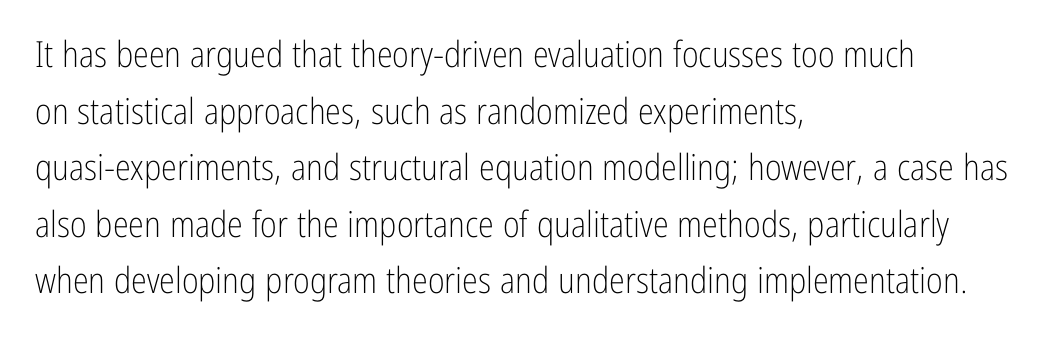
{"serif": "no", "italic": "no", "bold": "no", "weight": "light", "width": "condensed", "stroke_contrast": "low", "x_height": "medium", "monospaced": "no", "underline": "no", "align": "left", "line_spacing": "normal", "line_spacing_ratio": 1.57, "letter_spacing": "normal", "letter_spacing_em": 0.0, "glyph_px": 36}
